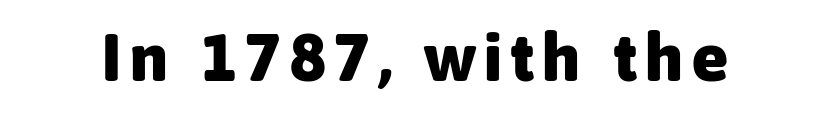
Just letters on the line, the space beneath them empty. In terms of letterform style, serifs are entirely absent. This sample has the flowing, uneven cadence of proportional lettering. Heavy-handed strokes throughout: this text is bold. Every character sits straight up, as roman type does.
